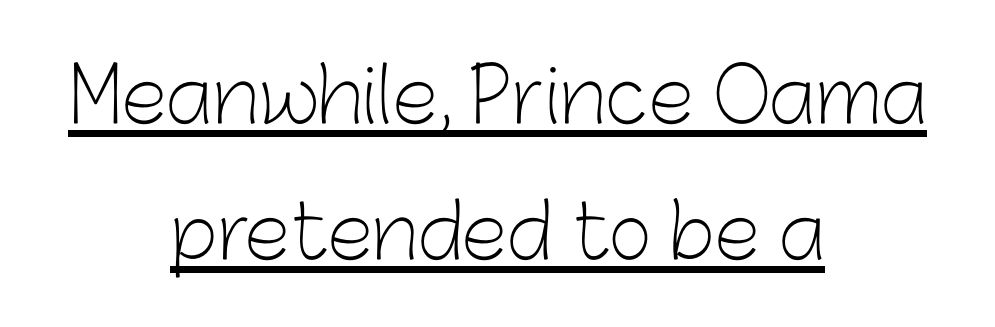
You could not count columns in this text — the font is proportionally spaced. Style check: upright. One-word summary of the alignment: center. Serifs: no, the terminals of the letterforms are clean. The horizontal fit of the characters is conventional and even.
